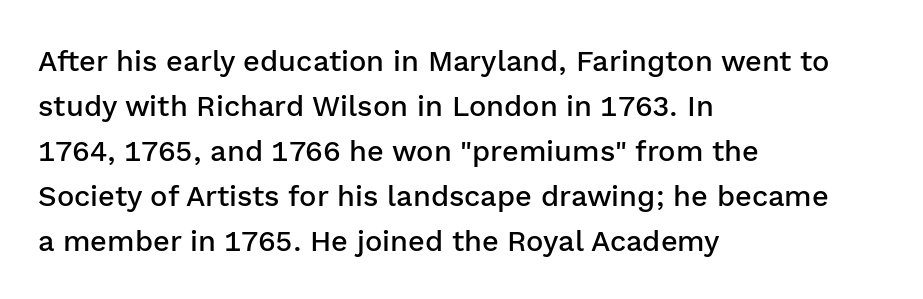
{"serif": "no", "italic": "no", "bold": "semi", "weight": "semibold", "width": "normal", "stroke_contrast": "low", "x_height": "medium", "monospaced": "no", "underline": "no", "align": "left", "line_spacing": "normal", "line_spacing_ratio": 1.55, "letter_spacing": "normal", "letter_spacing_em": 0.0, "glyph_px": 29}
